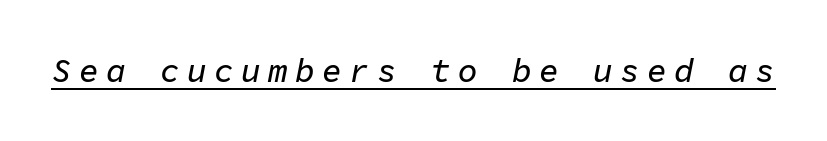
Beneath each row of characters lies a ruled line. Each letter, wide or thin by design, is forced into the same width here. Tracking here is generous; glyphs stand well apart from one another. The specimen reads as italic at a glance.
